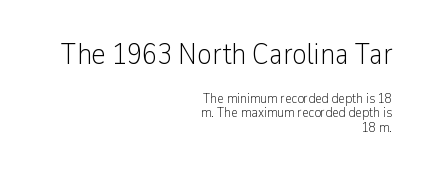
{"serif": "no", "italic": "no", "bold": "no", "weight": "light", "width": "condensed", "stroke_contrast": "low", "x_height": "medium", "monospaced": "no", "underline": "no", "align": "right", "line_spacing": "tight", "line_spacing_ratio": 1.03, "letter_spacing": "normal", "letter_spacing_em": 0.0, "larger_block": "first", "size_ratio": 2.14, "glyph_px": 30}
